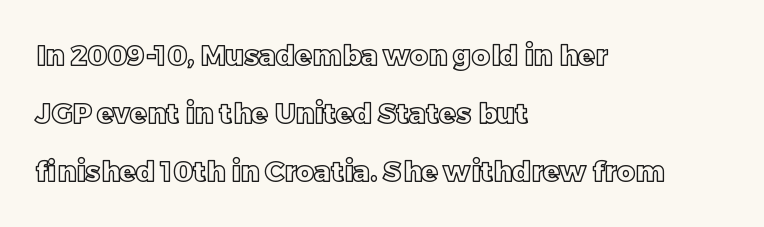
Q: Is the text italic (slanted)? A: No, it is upright.
Q: Is the text underlined? A: No.
Q: How is the paragraph aligned? A: Left-aligned.
Q: Is the spacing between letters normal or unusually wide? A: Normal.
Q: Is the spacing between lines tight, normal or loose? A: Loose.
Q: Width (condensed, normal, or wide)? A: Normal.
Q: x-height? A: Large.
Q: Monospaced? A: No.
